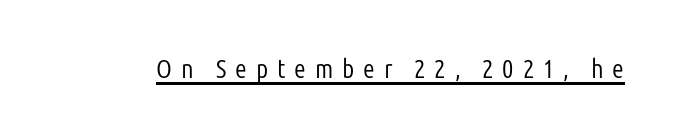
Unlike italic type, these characters show no tilt at all. Glyph-to-glyph distance is far greater than everyday printed text. Underlining? Definitely there. No letter is thick-stroked: the sample isn't bold.
